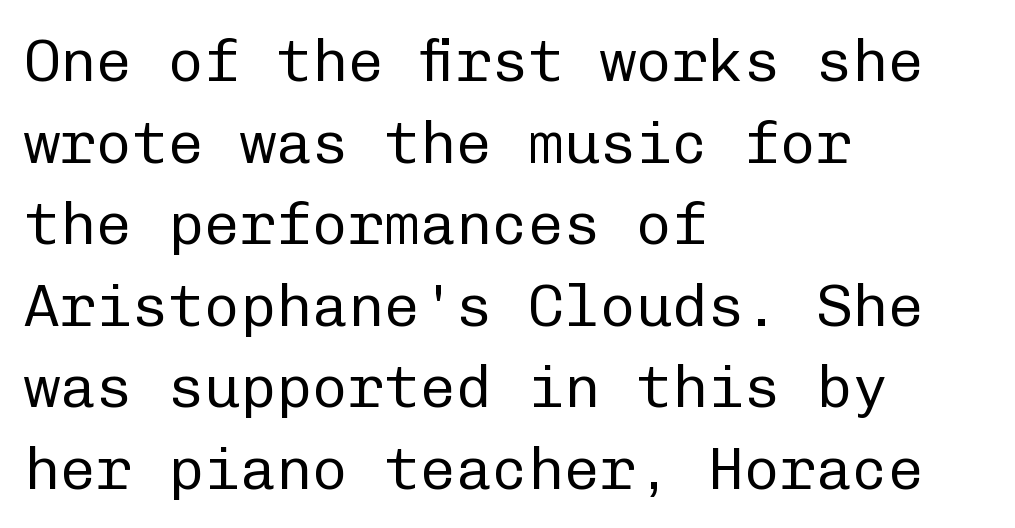
{"serif": "no", "italic": "no", "bold": "no", "weight": "regular", "width": "normal", "stroke_contrast": "low", "x_height": "medium", "monospaced": "yes", "underline": "no", "align": "left", "line_spacing": "normal", "line_spacing_ratio": 1.36, "letter_spacing": "normal", "letter_spacing_em": 0.0, "glyph_px": 60}
